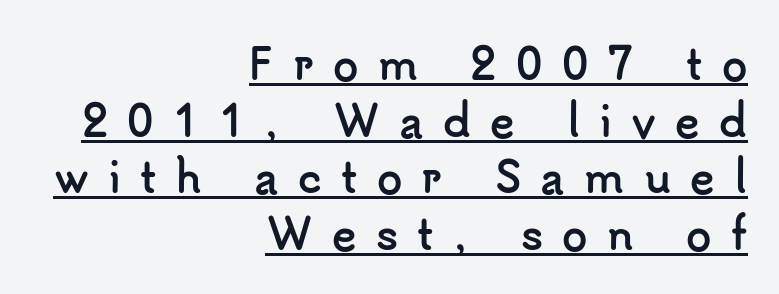
{"serif": "no", "italic": "no", "bold": "yes", "weight": "semibold", "width": "normal", "stroke_contrast": "low", "x_height": "small", "monospaced": "no", "underline": "yes", "align": "right", "line_spacing": "normal", "line_spacing_ratio": 1.38, "letter_spacing": "wide", "letter_spacing_em": 0.47, "glyph_px": 41}
